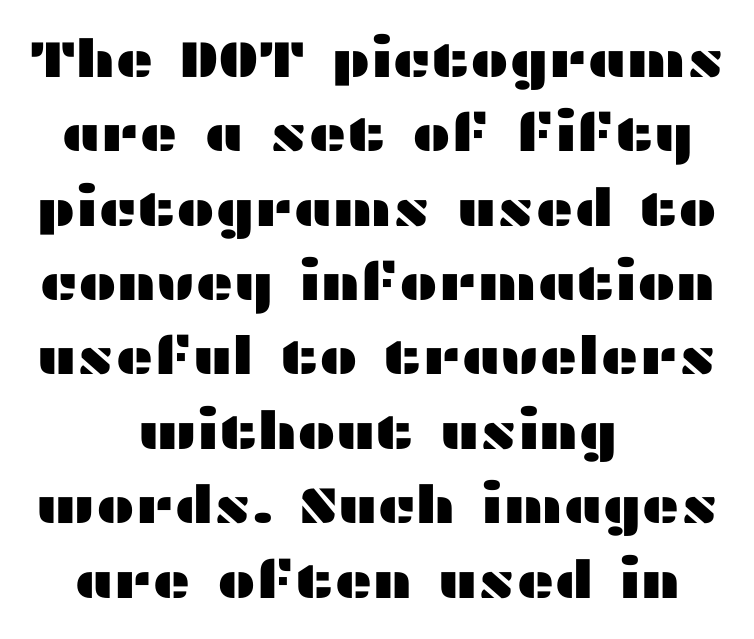
{"serif": "no", "italic": "no", "width": "wide", "stroke_contrast": "medium", "x_height": "medium", "monospaced": "no", "underline": "no", "align": "center", "line_spacing": "normal", "line_spacing_ratio": 1.43, "letter_spacing": "normal", "letter_spacing_em": 0.0, "glyph_px": 52}
